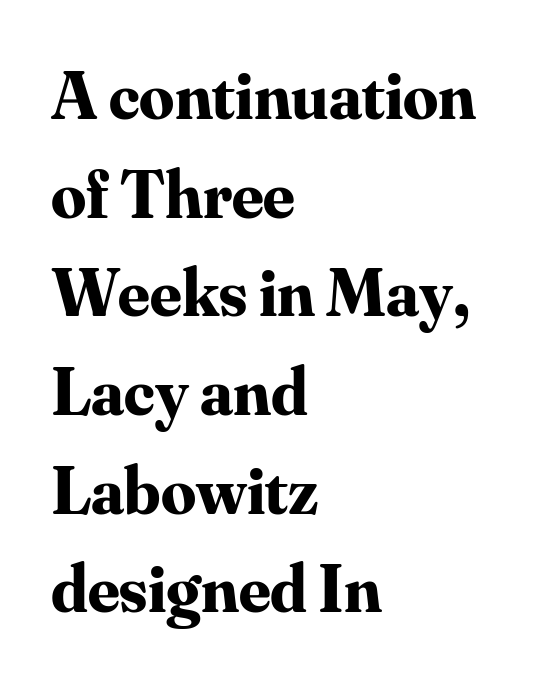
{"serif": "yes", "italic": "no", "bold": "yes", "weight": "bold", "width": "normal", "stroke_contrast": "medium", "x_height": "small", "monospaced": "no", "underline": "no", "align": "left", "line_spacing": "normal", "line_spacing_ratio": 1.43, "letter_spacing": "normal", "letter_spacing_em": 0.0, "glyph_px": 69}
